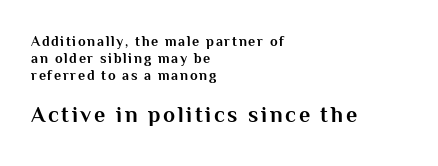
The image shows 22 px bold type, upright; set left-aligned, line spacing 1.21x, not underlined; the second (bottom) block is 1.57x larger.
